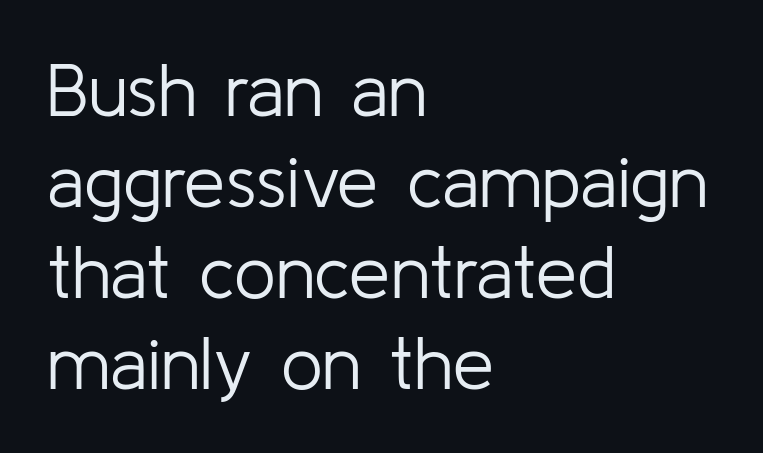
The image shows 74 px light sans-serif type, upright; set left-aligned, line spacing 1.23x, normal letter spacing, not underlined; low stroke contrast and a medium x-height.
